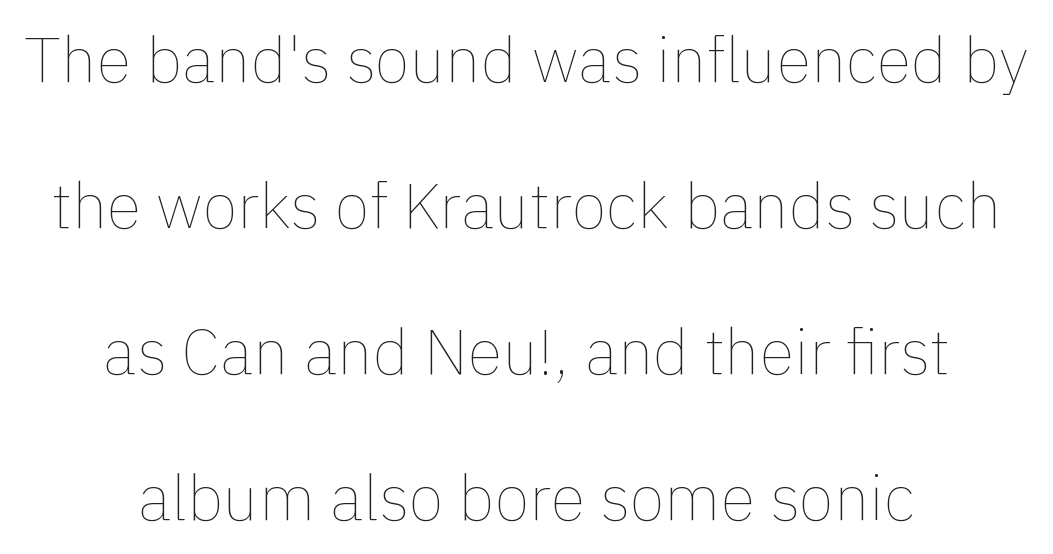
The image shows 64 px thin type, upright; set centered, loose line spacing (2.28x), normal letter spacing, not underlined; a medium x-height.
